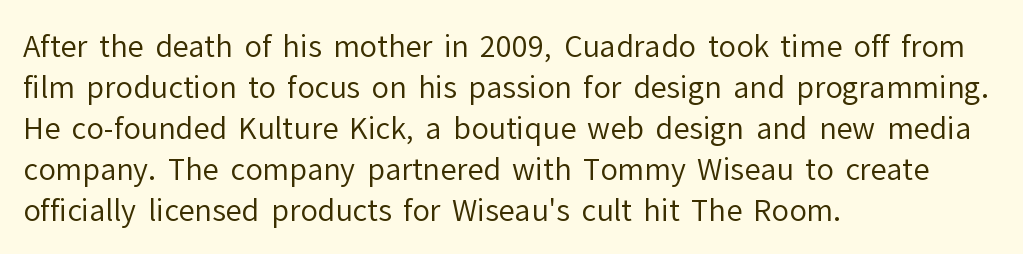
The image shows 29 px regular-weight sans-serif type, upright; set left-aligned, normal line spacing (1.41x), normal letter spacing, not underlined; low stroke contrast and a medium x-height.
